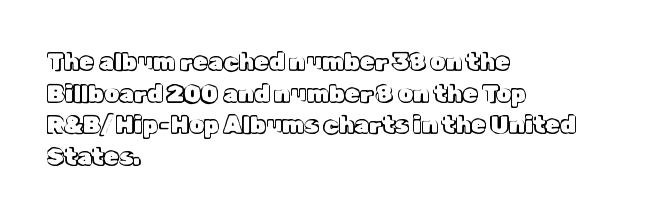
The image shows 24 px text type, upright; set left-aligned, normal line spacing (1.32x), normal letter spacing, not underlined.
